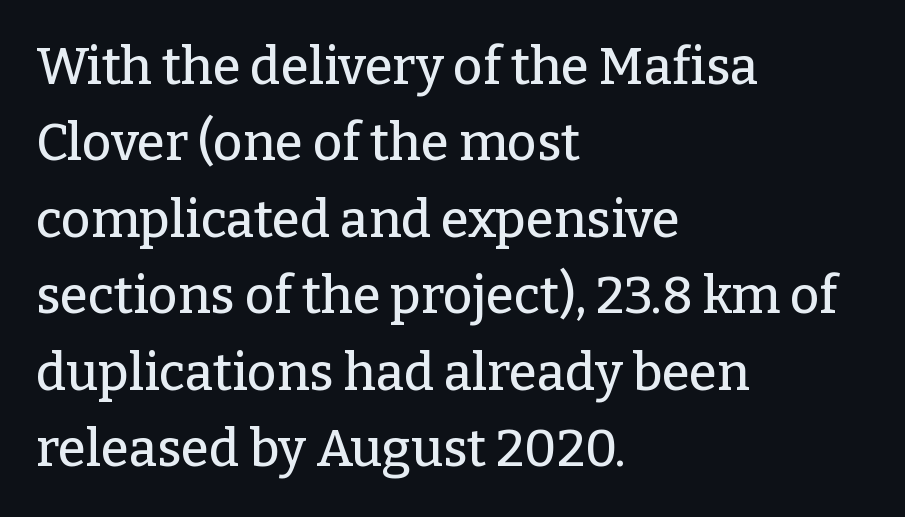
Q: Is the text italic (slanted)? A: No, it is upright.
Q: Is the typeface a serif or a sans-serif typeface? A: Serif.
Q: Is the text underlined? A: No.
Q: How is the paragraph aligned? A: Left-aligned.
Q: Is the spacing between letters normal or unusually wide? A: Normal.
Q: Is the spacing between lines tight, normal or loose? A: Normal.
Q: Width (condensed, normal, or wide)? A: Normal.
Q: Stroke contrast? A: Low.
Q: x-height? A: Medium.
Q: Monospaced? A: No.
